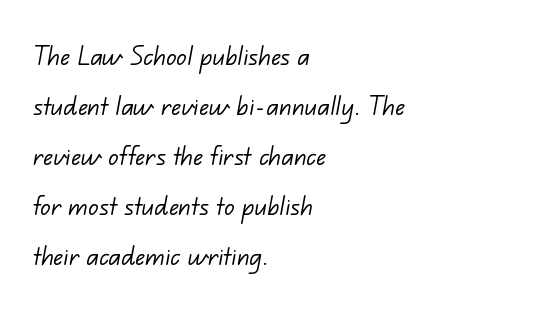
{"serif": "no", "bold": "no", "weight": "light", "width": "normal", "stroke_contrast": "low", "x_height": "small", "monospaced": "no", "underline": "no", "align": "left", "line_spacing": "normal", "line_spacing_ratio": 1.56, "letter_spacing": "normal", "letter_spacing_em": 0.0, "glyph_px": 32}
